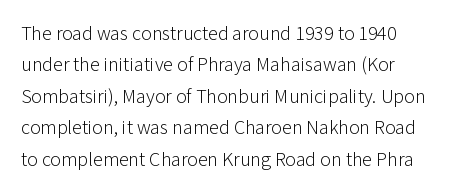
Is there any slant? The stems are plumb. Honestly, the letter spacing is just normal — you wouldn't notice it. The characters are drawn with everyday or finer stroke widths. Regarding leading, the lines here are spaced in the standard way. Underline: absent.
